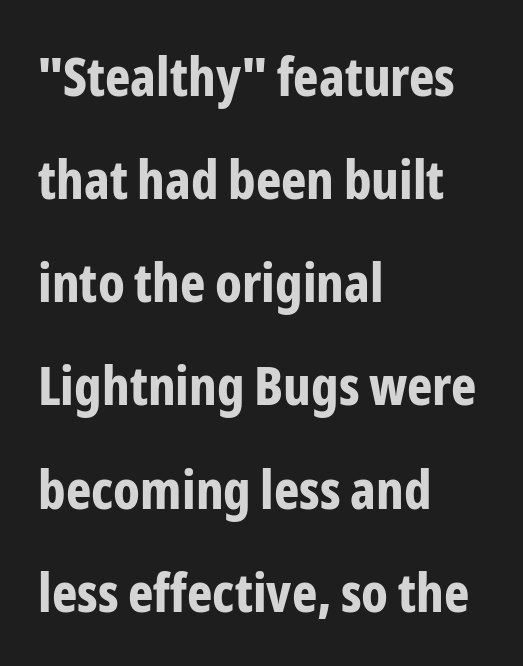
{"serif": "no", "italic": "no", "bold": "yes", "weight": "bold", "width": "condensed", "stroke_contrast": "low", "x_height": "medium", "monospaced": "no", "underline": "no", "align": "left", "line_spacing": "loose", "line_spacing_ratio": 1.91, "letter_spacing": "normal", "letter_spacing_em": 0.0, "glyph_px": 54}
